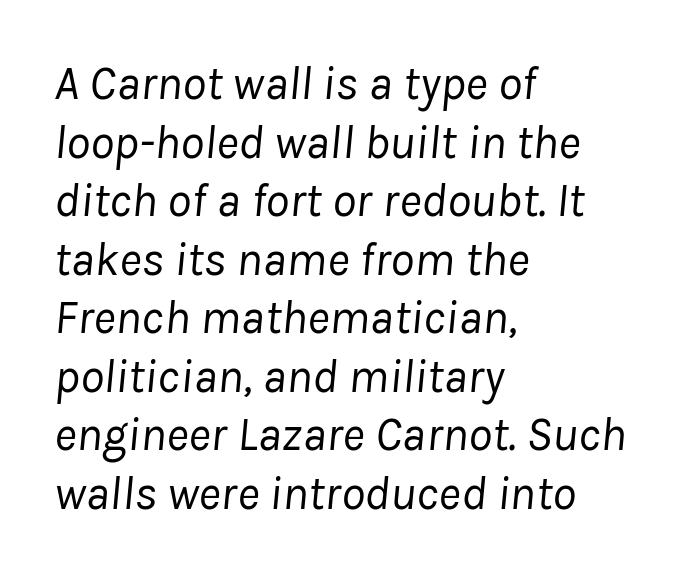
In terms of posture, this sample is oblique. The space beneath each line is pristine and unruled. The rag falls on the right side of this text block. No extra tracking has been applied to these lines. The rendering uses natural spacing where letterforms have individual widths. No extra ink here — the face is not bold.
